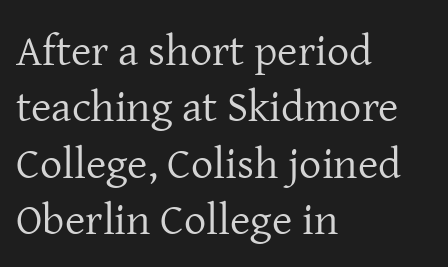
Q: Is the text bold? A: No.
Q: Is the text italic (slanted)? A: No, it is upright.
Q: Is the typeface a serif or a sans-serif typeface? A: Serif.
Q: Is the text underlined? A: No.
Q: How is the paragraph aligned? A: Left-aligned.
Q: Is the spacing between letters normal or unusually wide? A: Normal.
Q: Is the spacing between lines tight, normal or loose? A: Normal.
Q: Width (condensed, normal, or wide)? A: Normal.
Q: Stroke contrast? A: Low.
Q: x-height? A: Medium.
Q: Monospaced? A: No.
